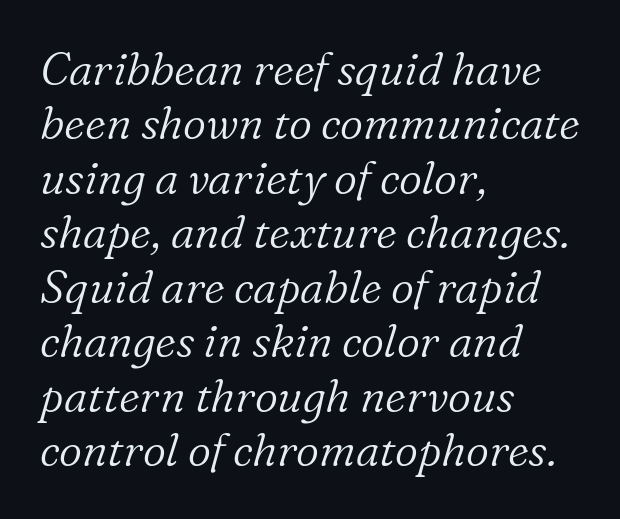
The image shows 45 px light serif type, italic (leaning right); set left-aligned, line spacing 1.21x, normal letter spacing, not underlined; low stroke contrast and a medium x-height.
